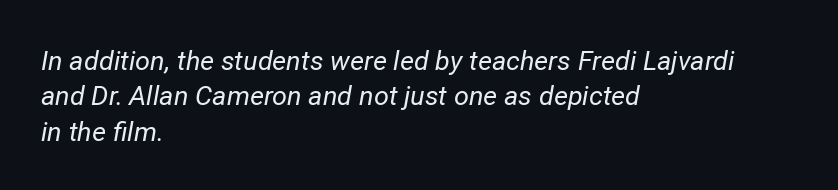
Stroke mass is kept to a normal reading level or below. Descenders hang freely into open space. Caption: standard tracking, unaltered. A typesetter would mark this as italic. Leading: standard.
